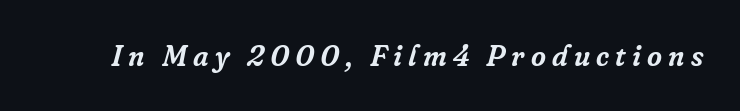
Q: Is the text italic (slanted)? A: Yes, it leans right by about 16 degrees.
Q: Is the typeface a serif or a sans-serif typeface? A: Serif.
Q: Is the text underlined? A: No.
Q: Is the spacing between letters normal or unusually wide? A: Unusually wide.
Q: Width (condensed, normal, or wide)? A: Normal.
Q: Stroke contrast? A: Low.
Q: x-height? A: Medium.
Q: Monospaced? A: No.
